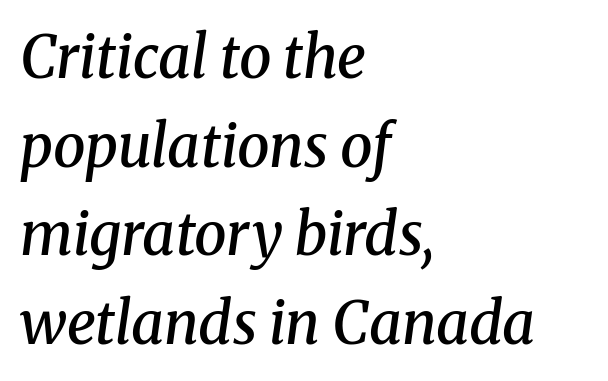
The image shows 58 px semibold serif type, italic (leaning right); set left-aligned, normal line spacing (1.53x), normal letter spacing, not underlined; medium stroke contrast and a medium x-height.
